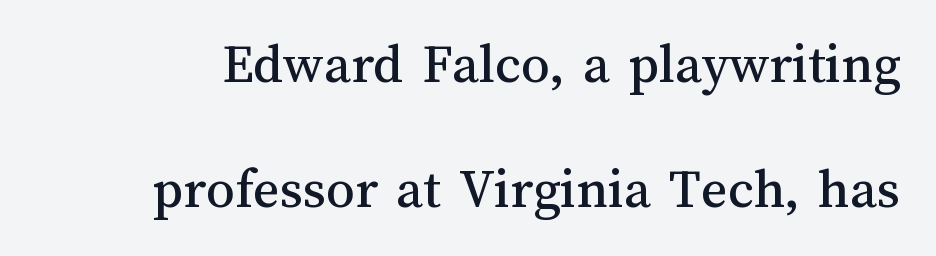
The image shows 57 px text type, upright; set loose line spacing (2.2x), normal letter spacing, not underlined; medium stroke contrast and a medium x-height.
